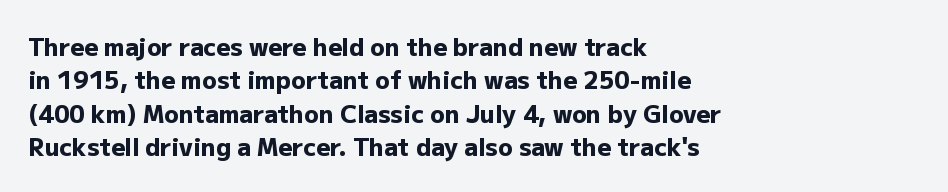
Q: Is the text bold? A: Yes.
Q: Is the text italic (slanted)? A: No, it is upright.
Q: Is the text underlined? A: No.
Q: How is the paragraph aligned? A: Left-aligned.
Q: Is the spacing between letters normal or unusually wide? A: Normal.
Q: Is the spacing between lines tight, normal or loose? A: Normal.
